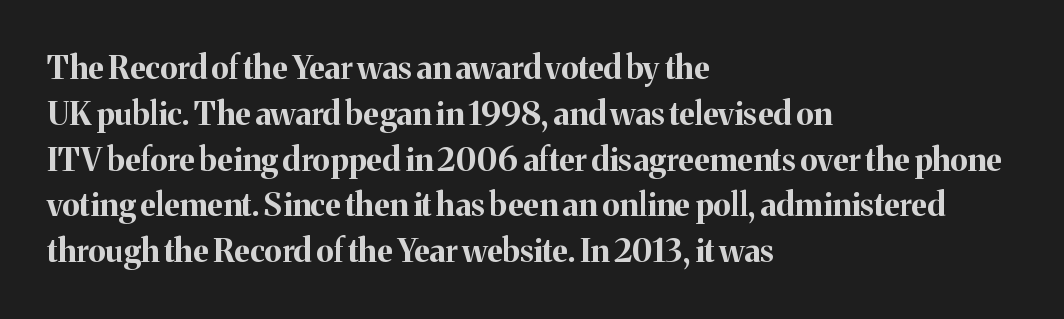
Q: Is the text bold? A: Yes.
Q: Is the text italic (slanted)? A: No, it is upright.
Q: Is the typeface a serif or a sans-serif typeface? A: Serif.
Q: Is the text underlined? A: No.
Q: How is the paragraph aligned? A: Left-aligned.
Q: Is the spacing between letters normal or unusually wide? A: Normal.
Q: Is the spacing between lines tight, normal or loose? A: Normal.
Q: Width (condensed, normal, or wide)? A: Normal.
Q: Stroke contrast? A: Medium.
Q: x-height? A: Medium.
Q: Monospaced? A: No.
